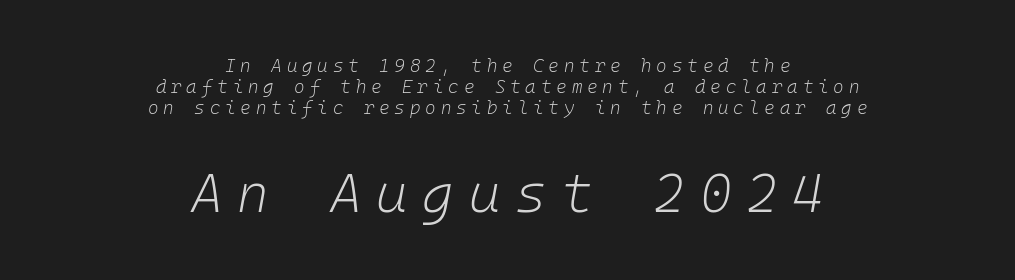
{"italic": "yes", "lean": "right", "slant_degrees": 10, "bold": "no", "weight": "light", "width": "normal", "stroke_contrast": "low", "x_height": "medium", "monospaced": "yes", "underline": "no", "align": "center", "line_spacing_ratio": 1.16, "letter_spacing": "wide", "letter_spacing_em": 0.27, "larger_block": "second", "size_ratio": 3.0, "glyph_px": 54}
